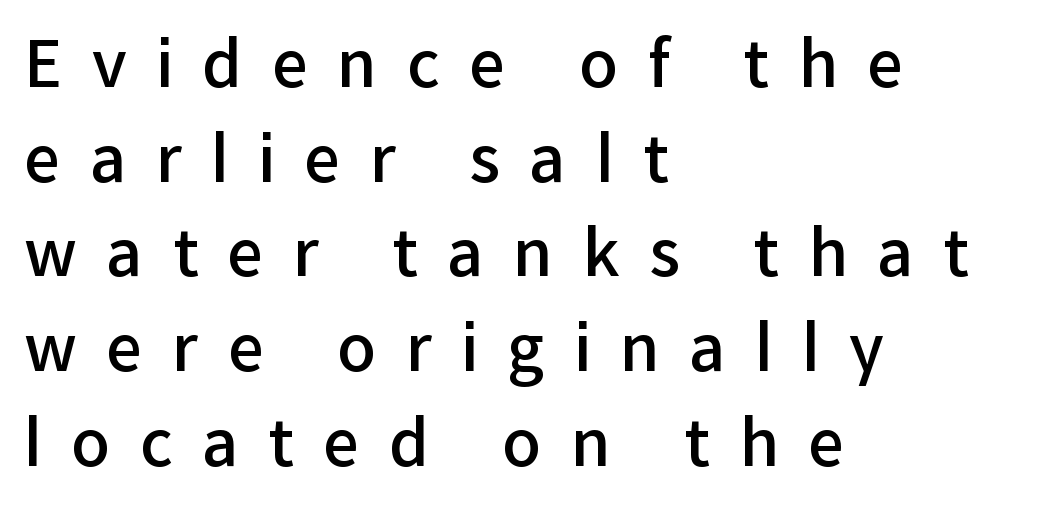
The rendering uses a moderate line-height, typical for paragraphs. Spacing between characters has been opened up far beyond the box default. The rendering uses natural spacing where letterforms have individual widths. Ordinary non-slanted type is in use.
